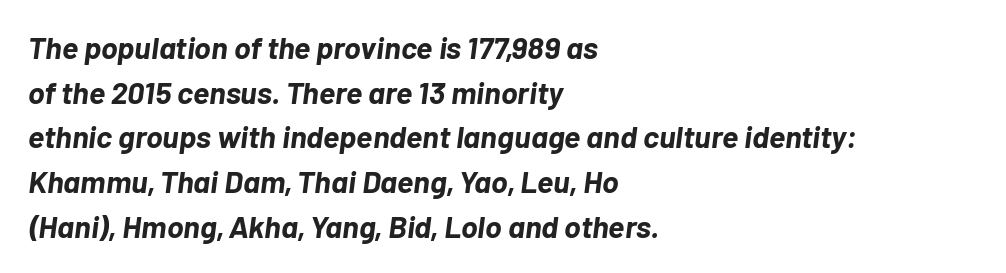
The baseline area is clear. The designer left line spacing at the default. Reading down the block, your eye returns to a fixed left position each line. Honestly, the letter spacing is just normal — you wouldn't notice it. A typesetter would call this proportional, since set widths differ per character. Every character sits at an angle, as italics do.
